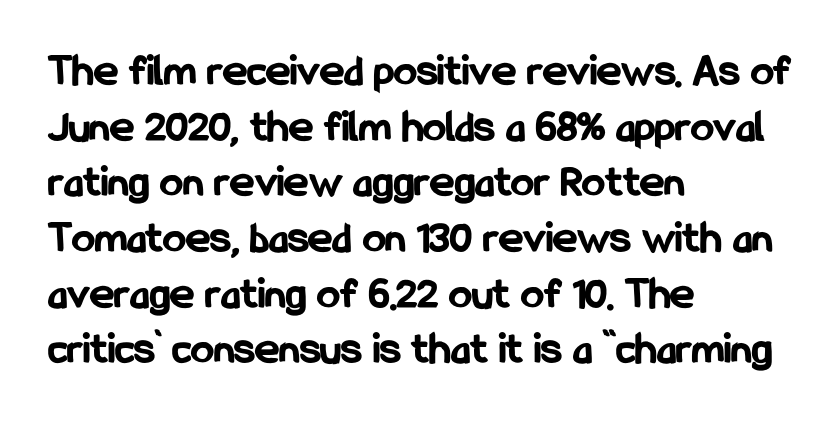
{"serif": "no", "italic": "no", "bold": "yes", "weight": "bold", "width": "condensed", "stroke_contrast": "low", "x_height": "medium", "monospaced": "no", "underline": "no", "align": "left", "line_spacing_ratio": 1.21, "letter_spacing": "normal", "letter_spacing_em": 0.0, "glyph_px": 46}
